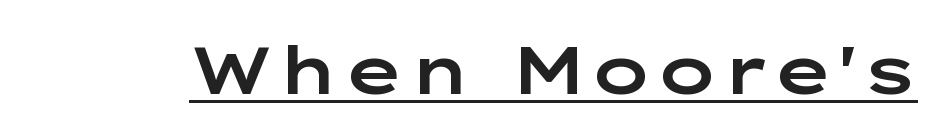
A rule runs beneath these lines of type. The lettering stays uniformly vertical, giving the passage a roman look. The rendering uses natural spacing where letterforms have individual widths. Look at the bottom of the vertical strokes: they stop flat, with no serifs. The rendering keeps characters at their native spacing.
